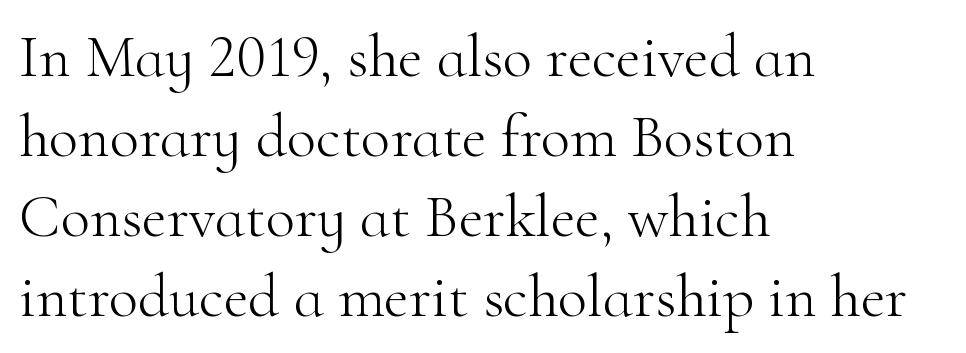
Q: Is the text bold? A: No.
Q: Is the text italic (slanted)? A: No, it is upright.
Q: Is the typeface a serif or a sans-serif typeface? A: Serif.
Q: Is the text underlined? A: No.
Q: How is the paragraph aligned? A: Left-aligned.
Q: Is the spacing between letters normal or unusually wide? A: Normal.
Q: Is the spacing between lines tight, normal or loose? A: Normal.
Q: Width (condensed, normal, or wide)? A: Normal.
Q: Stroke contrast? A: High.
Q: x-height? A: Small.
Q: Monospaced? A: No.
